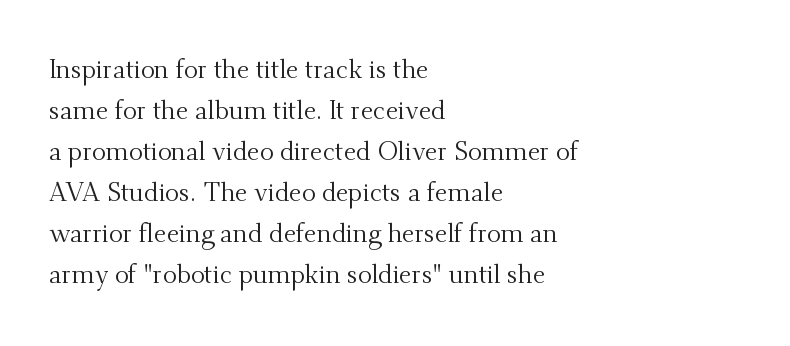
Q: Is the text bold? A: No.
Q: Is the text italic (slanted)? A: No, it is upright.
Q: Is the text underlined? A: No.
Q: How is the paragraph aligned? A: Left-aligned.
Q: Is the spacing between letters normal or unusually wide? A: Normal.
Q: Is the spacing between lines tight, normal or loose? A: Normal.
